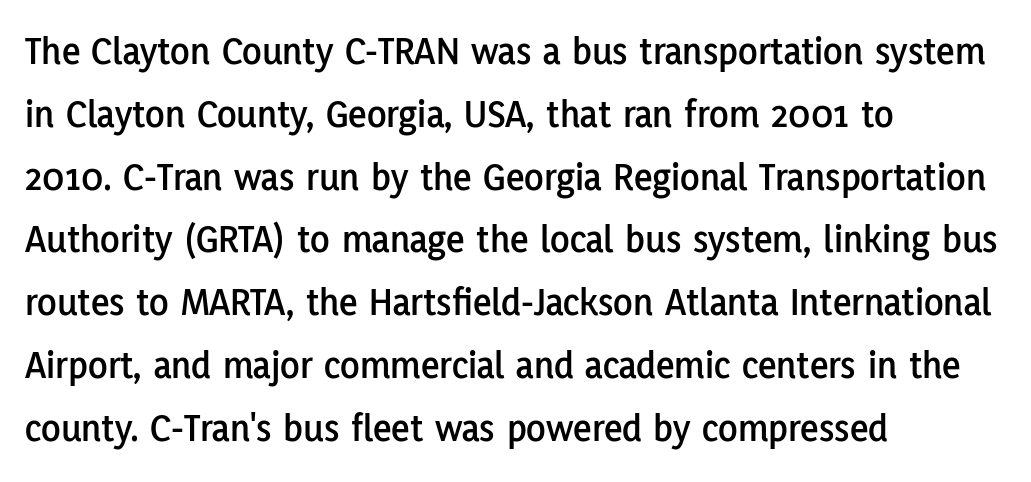
Varying glyph widths throughout — classic text-font behaviour. Compared with a centered layout, this one pins lines to the left instead. The horizontal fit of the characters is conventional and even. In terms of posture, this sample is upright. Quick note: interline space is typical.
